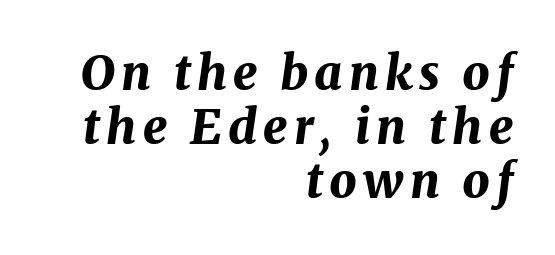
{"italic": "yes", "lean": "right", "slant_degrees": 8, "bold": "yes", "weight": "bold", "width": "normal", "stroke_contrast": "medium", "x_height": "medium", "monospaced": "no", "underline": "no", "align": "right", "line_spacing": "tight", "line_spacing_ratio": 1.13, "glyph_px": 48}
